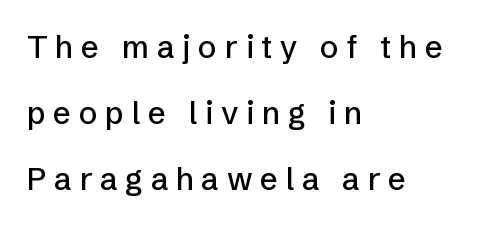
{"serif": "no", "italic": "no", "width": "normal", "stroke_contrast": "low", "x_height": "medium", "monospaced": "no", "underline": "no", "align": "left", "line_spacing": "loose", "line_spacing_ratio": 2.13, "letter_spacing": "wide", "letter_spacing_em": 0.25, "glyph_px": 31}
